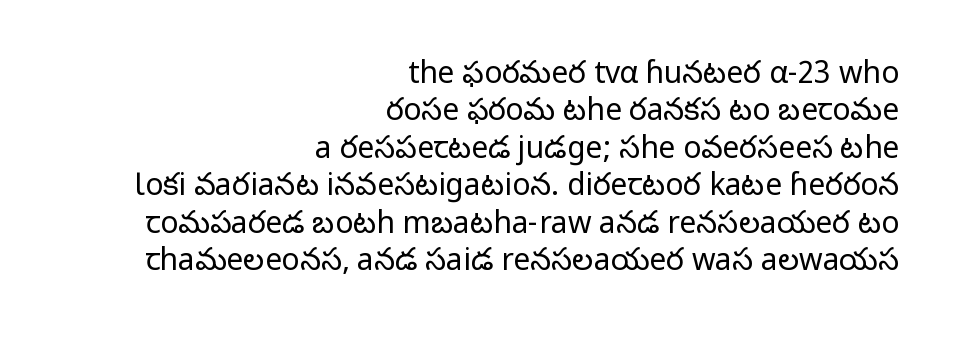
{"serif": "no", "italic": "no", "bold": "no", "weight": "regular", "width": "normal", "stroke_contrast": "low", "x_height": "medium", "monospaced": "no", "underline": "no", "align": "right", "line_spacing": "normal", "line_spacing_ratio": 1.25, "letter_spacing": "normal", "letter_spacing_em": 0.0, "glyph_px": 30}
